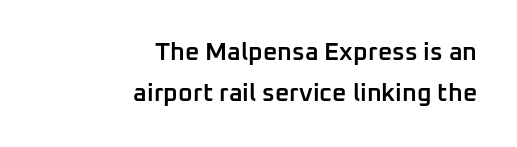
The image shows 25 px text type, upright; set right-aligned, normal line spacing (1.63x), normal letter spacing, not underlined.
